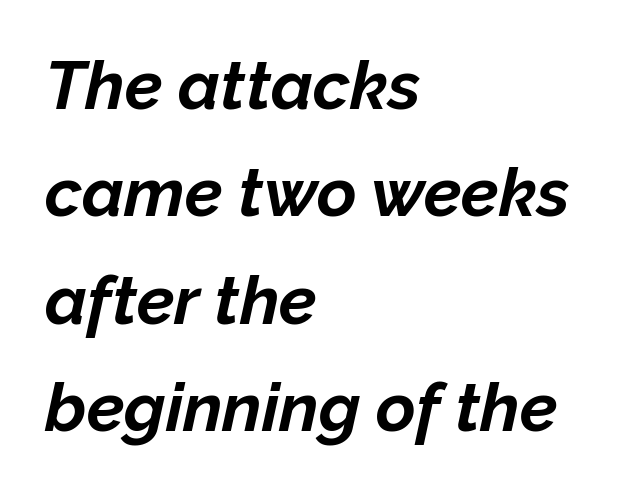
Q: Is the text bold? A: Yes.
Q: Is the text italic (slanted)? A: Yes, it leans right by about 12 degrees.
Q: Is the text underlined? A: No.
Q: How is the paragraph aligned? A: Left-aligned.
Q: Is the spacing between letters normal or unusually wide? A: Normal.
Q: Is the spacing between lines tight, normal or loose? A: Normal.
Q: Width (condensed, normal, or wide)? A: Normal.
Q: Stroke contrast? A: Low.
Q: x-height? A: Medium.
Q: Monospaced? A: No.
